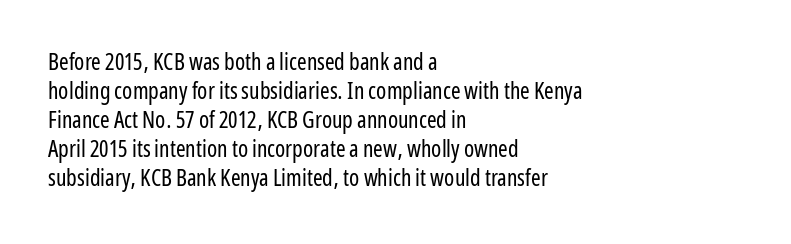
Q: Is the text bold? A: No.
Q: Is the text italic (slanted)? A: No, it is upright.
Q: Is the text underlined? A: No.
Q: How is the paragraph aligned? A: Left-aligned.
Q: Is the spacing between letters normal or unusually wide? A: Normal.
Q: Is the spacing between lines tight, normal or loose? A: Normal.
